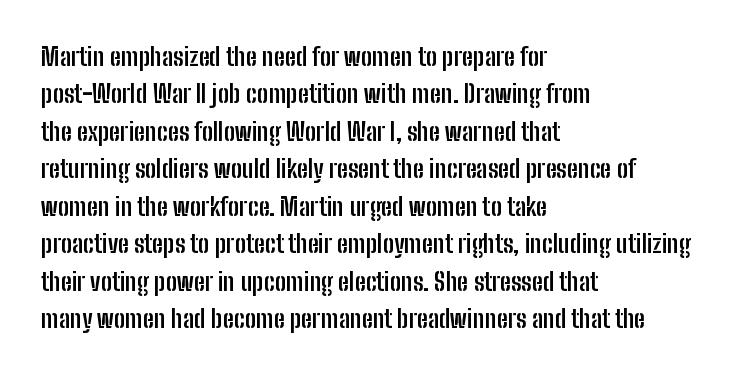
Baseline-to-baseline distance is the conventional proportion of letter height. The typesetter chose a ragged-right arrangement here. The zone under the glyphs is completely vacant. Typesetter's note: full bold, strokes at maximum text heaviness. In terms of posture, this sample is upright. The horizontal fit of the characters is conventional and even.
